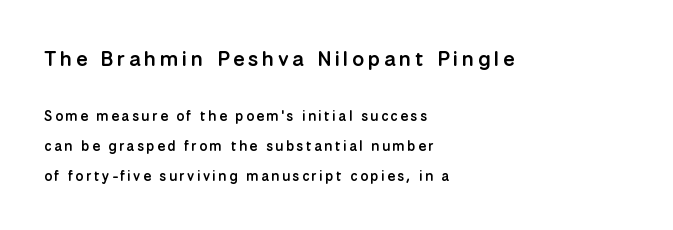
The image shows 21 px text type, upright; set left-aligned, loose line spacing (2.14x), not underlined; the first (top) block is 1.5x larger.
